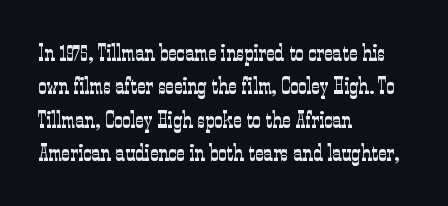
Q: Is the text bold? A: No.
Q: Is the text italic (slanted)? A: No, it is upright.
Q: Is the text underlined? A: No.
Q: How is the paragraph aligned? A: Left-aligned.
Q: Is the spacing between letters normal or unusually wide? A: Normal.
Q: Is the spacing between lines tight, normal or loose? A: Normal.
